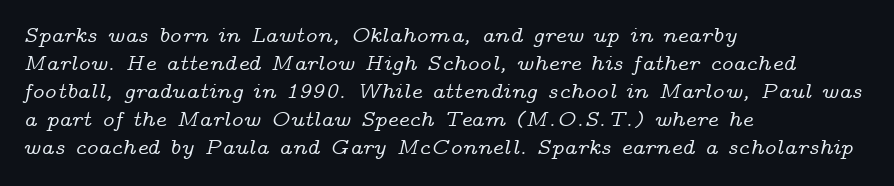
The image shows 22 px text type, italic (leaning right); set left-aligned, normal line spacing (1.27x), normal letter spacing, not underlined.
